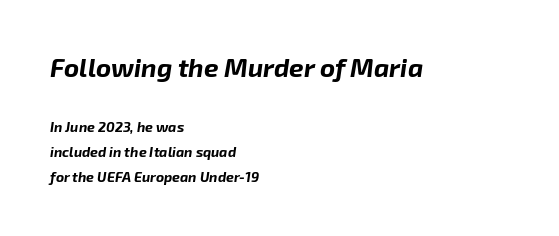
The image shows 26 px bold type, italic (leaning right); set left-aligned, line spacing 1.79x, normal letter spacing, not underlined; the first (top) block is 1.86x larger.
